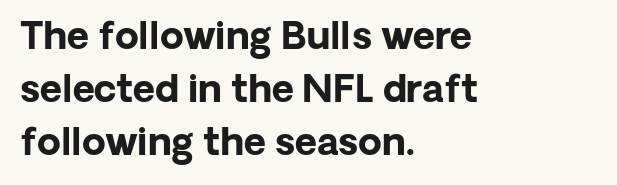
Q: Is the text bold? A: Yes.
Q: Is the text italic (slanted)? A: No, it is upright.
Q: Is the typeface a serif or a sans-serif typeface? A: Sans-serif.
Q: Is the text underlined? A: No.
Q: How is the paragraph aligned? A: Left-aligned.
Q: Is the spacing between letters normal or unusually wide? A: Normal.
Q: Is the spacing between lines tight, normal or loose? A: Normal.
Q: Width (condensed, normal, or wide)? A: Normal.
Q: Stroke contrast? A: Low.
Q: x-height? A: Medium.
Q: Monospaced? A: No.
